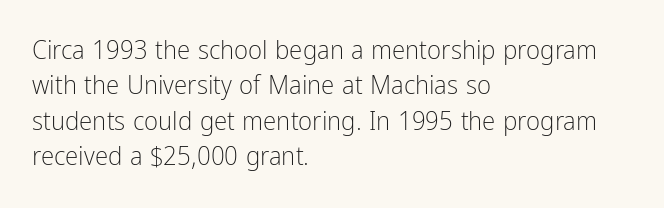
{"italic": "no", "bold": "no", "underline": "no", "align": "left", "line_spacing": "normal", "line_spacing_ratio": 1.31, "letter_spacing": "normal", "letter_spacing_em": 0.0, "glyph_px": 27}
